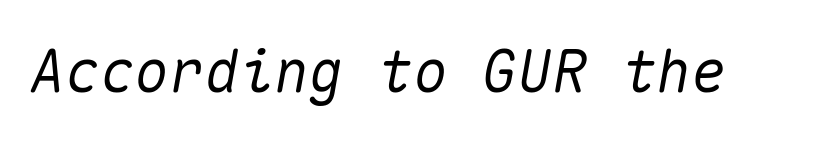
Letter spacing: default. The rendering uses typewriter-style spacing with identical character cells. The rendering applies a slant to the glyphs. Any mark beneath the type? The region is blank.
